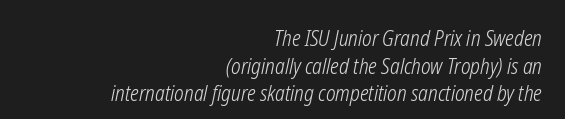
The letters look calm and open, with moderate or lighter stems. Notice how descenders clear the ascenders below comfortably — that's standard leading. The words here are not underlined. Standard letterfit; no display-style spreading of the glyphs.
